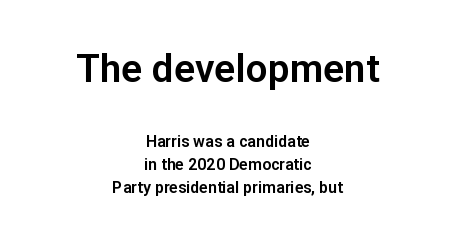
The passage is arranged like a title page — every line centered. Character size in the leading block exceeds that of the trailing block. Regular leading. This rendering features lettering with no underline. You can tell from the bare stems that sans-serif type was used.
